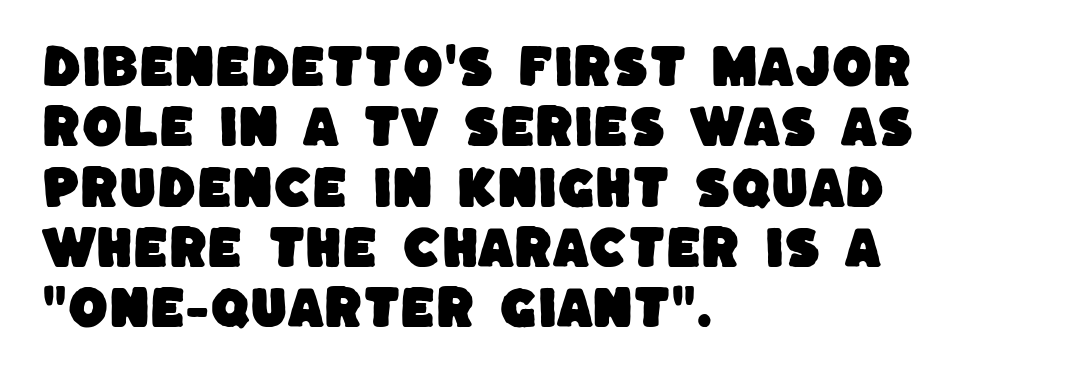
Here the designer chose a conventional face with non-uniform glyph widths. Where is the straight margin? On the left. Baseline-to-baseline distance is the conventional proportion of letter height. To sum up the face: it is a sans, with no serifs. Tracking here is standard; glyphs follow each other at the usual distance. Words float on clear page, feet unadorned.
